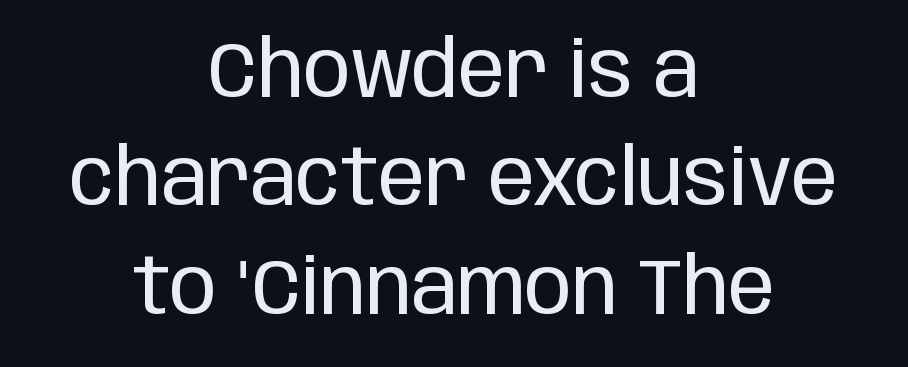
The image shows 78 px regular-weight, condensed sans-serif type, upright; set centered, normal line spacing (1.39x), normal letter spacing, not underlined; low stroke contrast and a large x-height.
